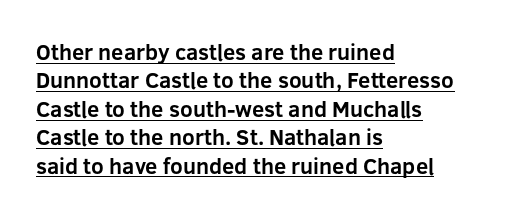
Q: Is the text bold? A: Yes.
Q: Is the text italic (slanted)? A: No, it is upright.
Q: Is the text underlined? A: Yes.
Q: How is the paragraph aligned? A: Left-aligned.
Q: Is the spacing between letters normal or unusually wide? A: Normal.
Q: Is the spacing between lines tight, normal or loose? A: Normal.
